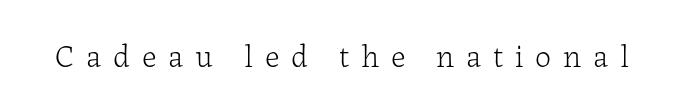
Q: Is the text bold? A: No.
Q: Is the text italic (slanted)? A: No, it is upright.
Q: Is the typeface a serif or a sans-serif typeface? A: Serif.
Q: Is the text underlined? A: No.
Q: Is the spacing between letters normal or unusually wide? A: Unusually wide.
Q: Width (condensed, normal, or wide)? A: Normal.
Q: Stroke contrast? A: Low.
Q: x-height? A: Medium.
Q: Monospaced? A: No.
